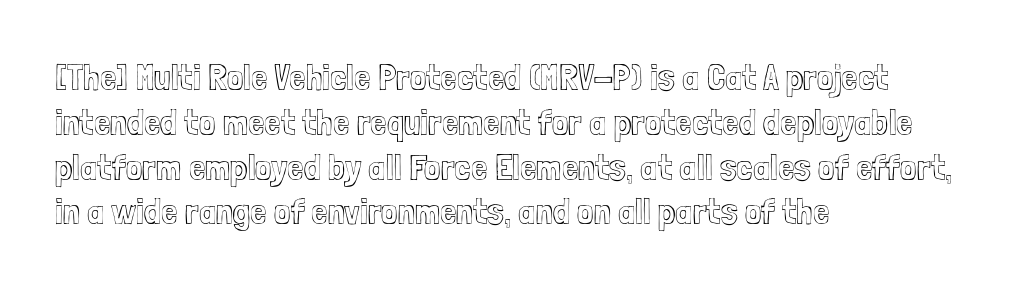
{"italic": "no", "width": "condensed", "x_height": "medium", "monospaced": "no", "underline": "no", "align": "left", "line_spacing_ratio": 1.21, "letter_spacing": "normal", "letter_spacing_em": 0.0, "glyph_px": 37}
